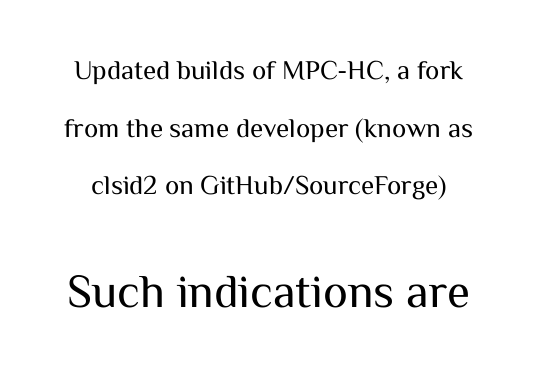
The image shows 47 px regular-weight sans-serif type, upright; set loose line spacing (2.13x), normal letter spacing, not underlined; the second (bottom) block is 1.74x larger; medium stroke contrast and a medium x-height.
